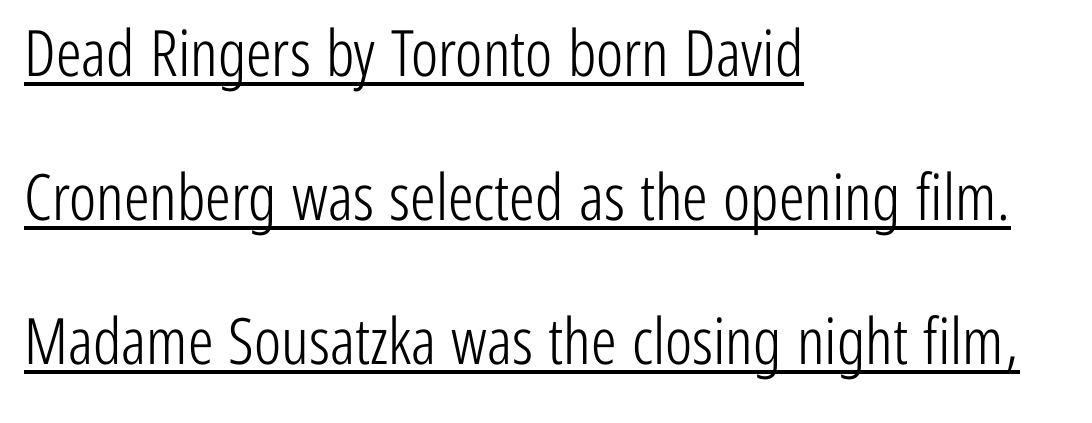
Q: Is the text bold? A: No.
Q: Is the text italic (slanted)? A: No, it is upright.
Q: Is the typeface a serif or a sans-serif typeface? A: Sans-serif.
Q: Is the text underlined? A: Yes.
Q: How is the paragraph aligned? A: Left-aligned.
Q: Is the spacing between letters normal or unusually wide? A: Normal.
Q: Is the spacing between lines tight, normal or loose? A: Loose.
Q: Width (condensed, normal, or wide)? A: Condensed.
Q: Stroke contrast? A: Low.
Q: x-height? A: Medium.
Q: Monospaced? A: No.
